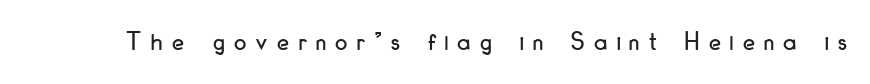
Q: Is the text italic (slanted)? A: No, it is upright.
Q: Is the text underlined? A: No.
Q: Is the spacing between letters normal or unusually wide? A: Unusually wide.
